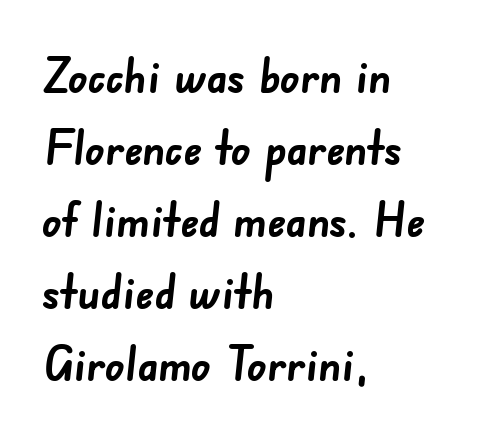
Q: Is the text bold? A: Yes.
Q: Is the typeface a serif or a sans-serif typeface? A: Sans-serif.
Q: Is the text underlined? A: No.
Q: How is the paragraph aligned? A: Left-aligned.
Q: Is the spacing between letters normal or unusually wide? A: Normal.
Q: Is the spacing between lines tight, normal or loose? A: Normal.
Q: Width (condensed, normal, or wide)? A: Normal.
Q: Stroke contrast? A: Low.
Q: x-height? A: Small.
Q: Monospaced? A: No.
